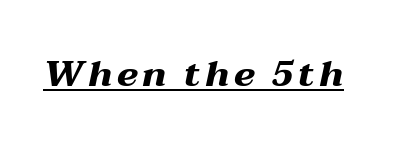
The image shows 36 px heavy, wide type, italic (leaning right); set underlined; medium stroke contrast and a medium x-height.
